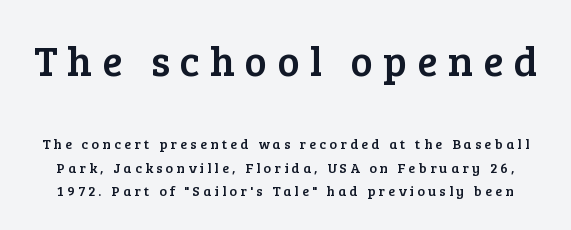
Q: Is the text italic (slanted)? A: No, it is upright.
Q: Is the typeface a serif or a sans-serif typeface? A: Serif.
Q: Is the text underlined? A: No.
Q: Is the spacing between letters normal or unusually wide? A: Unusually wide.
Q: Is the spacing between lines tight, normal or loose? A: Normal.
Q: Which block of text is set in a larger size, the first (top) or the second (bottom)? A: The first (top) one.
Q: Width (condensed, normal, or wide)? A: Normal.
Q: Stroke contrast? A: Low.
Q: x-height? A: Medium.
Q: Monospaced? A: No.
